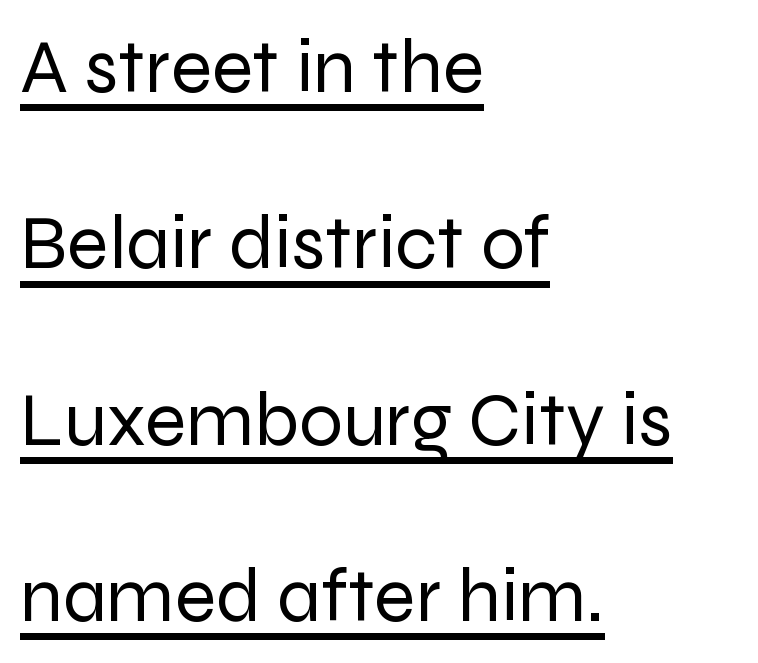
Leading: increased. The ragged edge is on the right, which tells us the setting is flush left. Short note: letters normally spaced. The rendered words wear a rule along their underside. Letterform terminals end flat and unadorned throughout the passage. A quiet, ordinary-to-light weight characterises the typeface.
